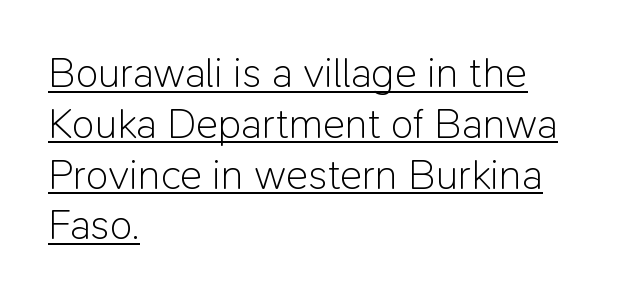
Here the glyphs are tracked normally, forming tight word shapes. Notice how a bar underscores the lettering throughout. No heavy texture on the line: the type isn't bold. If you drew a ruler down the left edge, every line would touch it. The lettering stays uniformly vertical, giving the passage a roman look.
